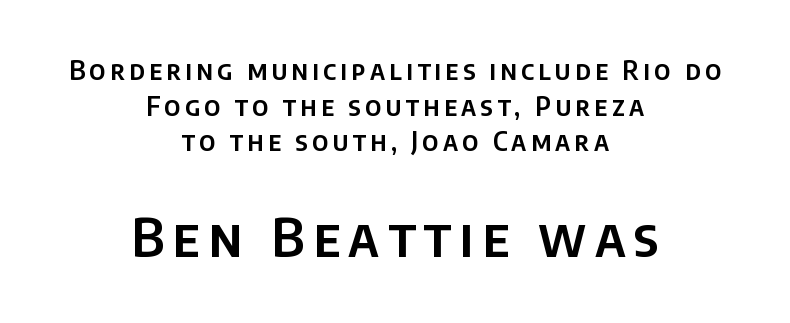
The image shows 53 px sans-serif type, upright; set centered, normal line spacing (1.37x), not underlined; the second (bottom) block is 2.04x larger; low stroke contrast and a large x-height.
